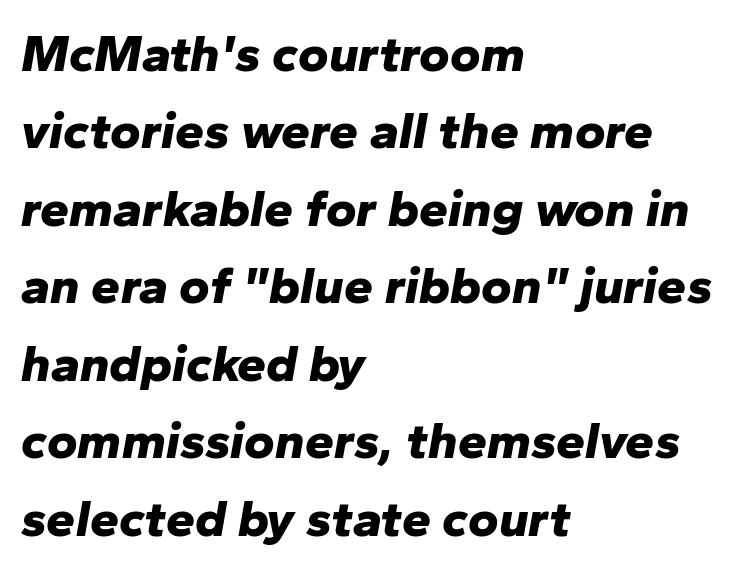
{"italic": "yes", "lean": "right", "slant_degrees": 10, "bold": "yes", "weight": "bold", "width": "normal", "stroke_contrast": "low", "x_height": "medium", "monospaced": "no", "underline": "no", "align": "left", "line_spacing": "normal", "line_spacing_ratio": 1.49, "letter_spacing": "normal", "letter_spacing_em": 0.0, "glyph_px": 52}
